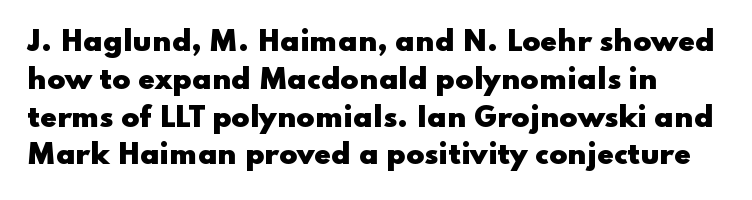
The image shows 27 px bold type, upright; set normal line spacing (1.4x), normal letter spacing, not underlined.
